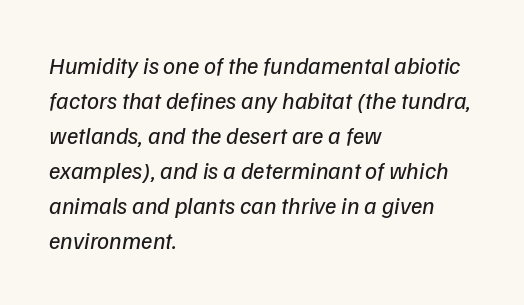
You could call the tracking neutral — neither tight nor loose. Does the lettering tilt? It does — this is italic. Stroke mass is kept to a normal reading level or below. The designer left line spacing at the default. Casual observation: everything's shoved over to the left. Each row of text sits above clean, open space.
